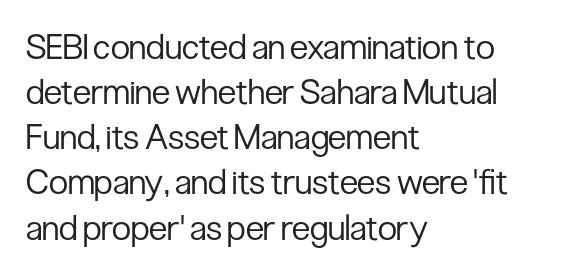
Note the varied advance widths — an 'i' is clearly narrower than an 'm'. The cut favours lightness, reaching ordinary text weight at its darkest. The designer left line spacing at the default. Bare-footed words on every line. Type style note: lacks serifs. The passage is arranged the way most books set body copy — flush left.
